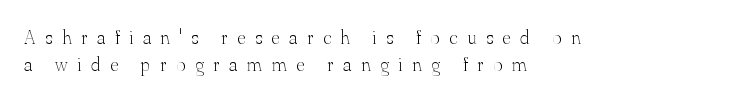
Q: Is the text bold? A: No.
Q: Is the text italic (slanted)? A: No, it is upright.
Q: Is the text underlined? A: No.
Q: How is the paragraph aligned? A: Left-aligned.
Q: Is the spacing between letters normal or unusually wide? A: Unusually wide.
Q: Is the spacing between lines tight, normal or loose? A: Normal.
